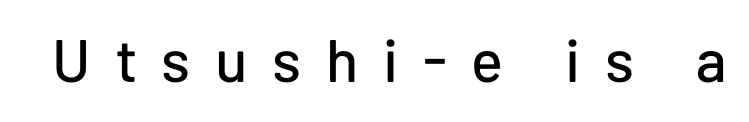
{"serif": "no", "italic": "no", "width": "normal", "stroke_contrast": "low", "x_height": "medium", "monospaced": "no", "underline": "no", "letter_spacing": "wide", "letter_spacing_em": 0.41, "glyph_px": 60}
